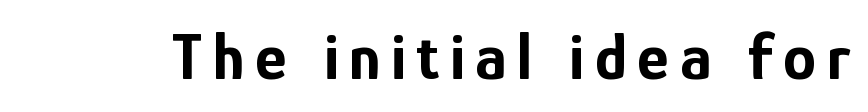
{"serif": "no", "italic": "no", "bold": "yes", "weight": "bold", "width": "condensed", "stroke_contrast": "low", "x_height": "medium", "monospaced": "no", "underline": "no", "glyph_px": 67}
